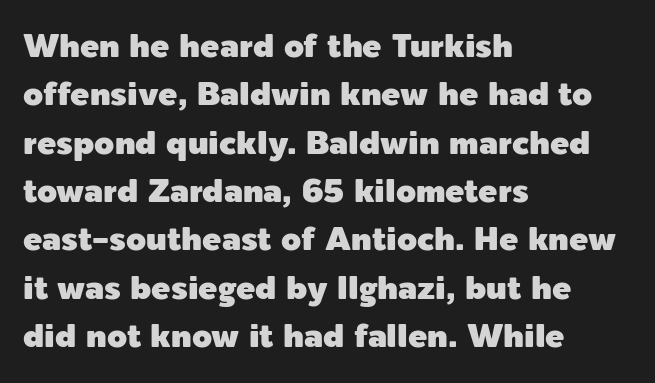
{"serif": "no", "italic": "no", "width": "normal", "x_height": "medium", "monospaced": "no", "underline": "no", "align": "left", "line_spacing": "normal", "line_spacing_ratio": 1.51, "letter_spacing": "normal", "letter_spacing_em": 0.0, "glyph_px": 32}
